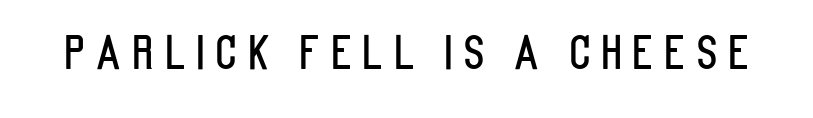
The image shows 45 px condensed sans-serif type, upright; set unusually wide letter spacing (+0.23 em), not underlined; low stroke contrast and a large x-height.
